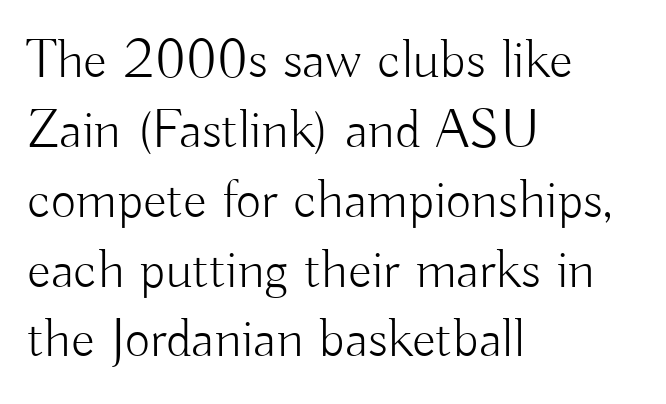
In CSS terms this would be text-align: left. Check where the strokes stop: nothing finishes them off — pure sans. The line texture is even and compact thanks to regular tracking. The block of text has a typical density, with ordinary space between rows.
